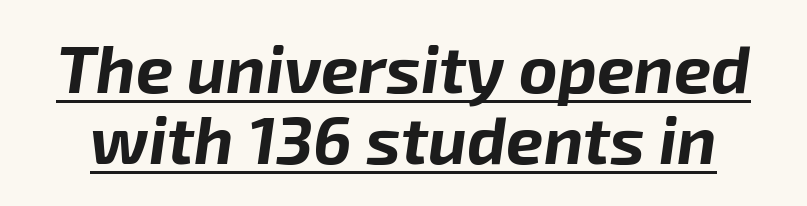
Q: Is the text bold? A: Yes.
Q: Is the text italic (slanted)? A: Yes, it leans right by about 8 degrees.
Q: Is the text underlined? A: Yes.
Q: Is the spacing between letters normal or unusually wide? A: Normal.
Q: Is the spacing between lines tight, normal or loose? A: Tight.
Q: Width (condensed, normal, or wide)? A: Normal.
Q: Stroke contrast? A: Low.
Q: x-height? A: Medium.
Q: Monospaced? A: No.
